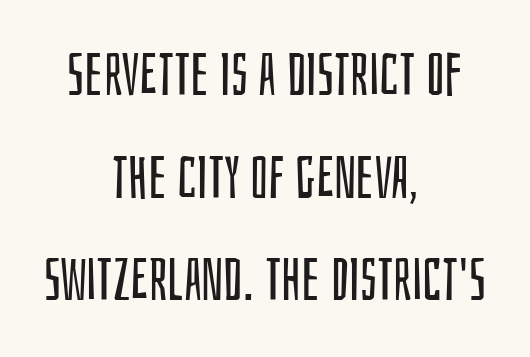
Q: Is the text bold? A: No.
Q: Is the text italic (slanted)? A: No, it is upright.
Q: Is the typeface a serif or a sans-serif typeface? A: Sans-serif.
Q: Is the text underlined? A: No.
Q: How is the paragraph aligned? A: Centered.
Q: Is the spacing between letters normal or unusually wide? A: Normal.
Q: Width (condensed, normal, or wide)? A: Condensed.
Q: Stroke contrast? A: Low.
Q: x-height? A: Large.
Q: Monospaced? A: No.
